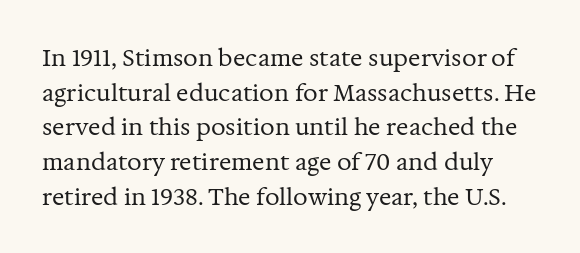
{"italic": "no", "bold": "no", "underline": "no", "line_spacing": "normal", "line_spacing_ratio": 1.51, "letter_spacing": "normal", "letter_spacing_em": 0.0, "glyph_px": 23}
